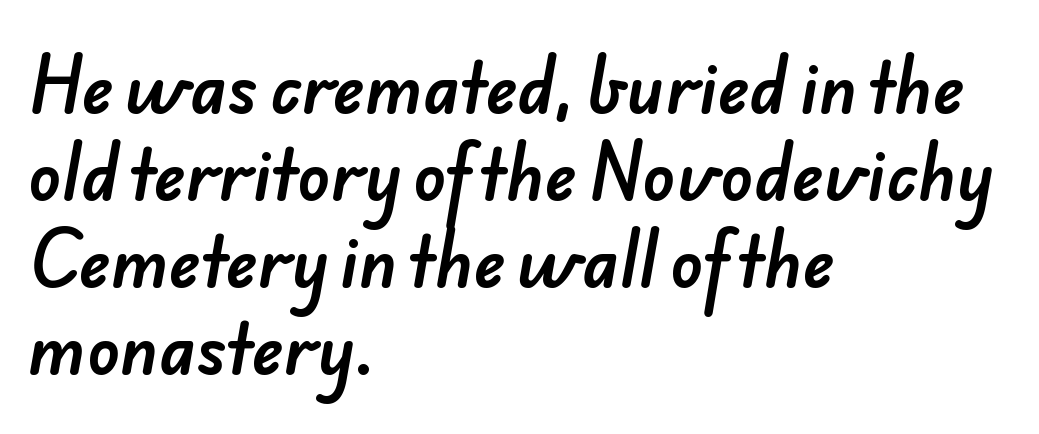
Q: Is the typeface a serif or a sans-serif typeface? A: Sans-serif.
Q: Is the text underlined? A: No.
Q: How is the paragraph aligned? A: Left-aligned.
Q: Is the spacing between letters normal or unusually wide? A: Normal.
Q: Is the spacing between lines tight, normal or loose? A: Normal.
Q: Width (condensed, normal, or wide)? A: Normal.
Q: Stroke contrast? A: Low.
Q: x-height? A: Small.
Q: Monospaced? A: No.
